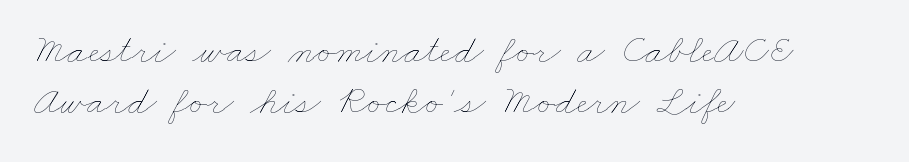
{"bold": "no", "weight": "thin", "width": "wide", "stroke_contrast": "low", "x_height": "small", "monospaced": "no", "underline": "no", "align": "left", "line_spacing": "normal", "line_spacing_ratio": 1.25, "letter_spacing": "normal", "letter_spacing_em": 0.0, "glyph_px": 41}
